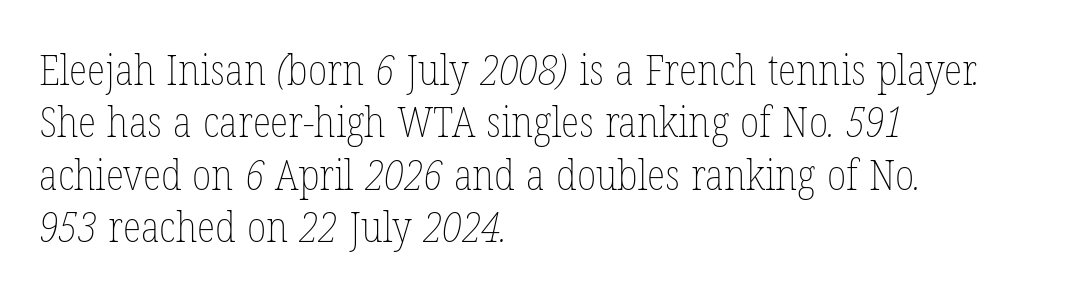
Check under the words: just untouched page. Characters follow at the spacing the type designer built in. Stem width sits at or under what a default text font uses. The lines in this sample share a left origin and differ only in where they stop.
